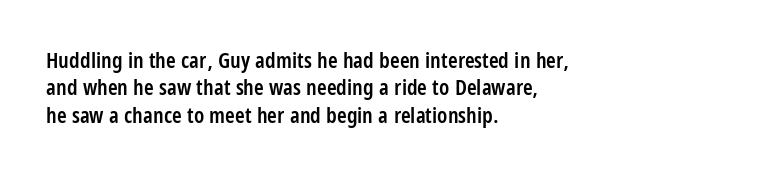
{"italic": "no", "bold": "semi", "underline": "no", "align": "left", "line_spacing_ratio": 1.24, "letter_spacing": "normal", "letter_spacing_em": 0.0, "glyph_px": 22}
